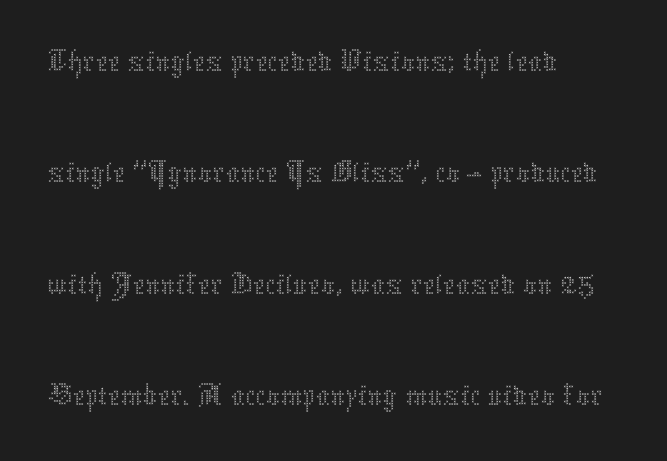
Letters rest on an invisible, unmarked baseline. The letters look calm and open, with moderate or lighter stems. Tracking value appears to be zero — textbook default spacing. Quick note: interline space is typical.
